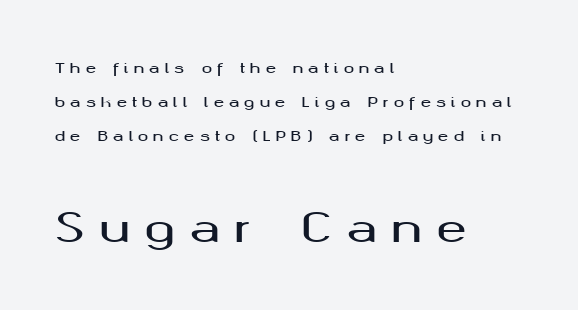
{"serif": "no", "italic": "no", "width": "wide", "stroke_contrast": "medium", "x_height": "medium", "monospaced": "no", "underline": "no", "align": "left", "line_spacing": "loose", "line_spacing_ratio": 2.44, "letter_spacing": "wide", "letter_spacing_em": 0.35, "larger_block": "second", "size_ratio": 2.93, "glyph_px": 41}
